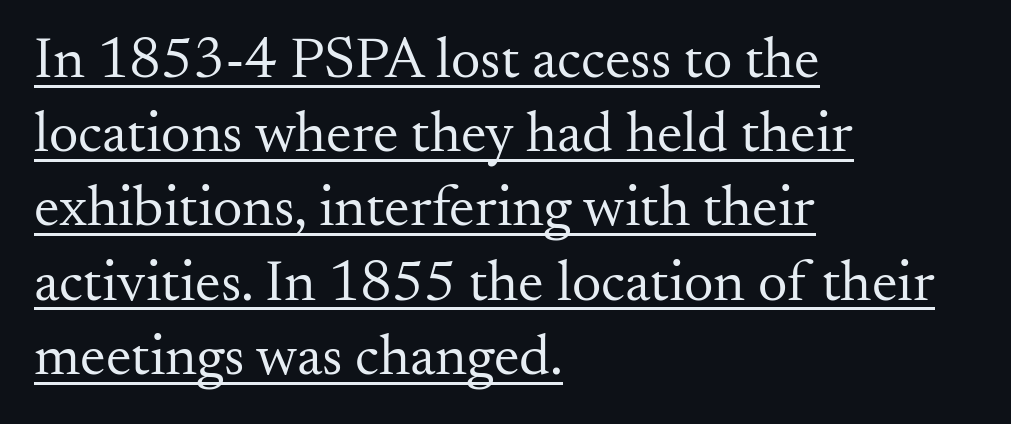
{"serif": "yes", "italic": "no", "bold": "no", "weight": "regular", "width": "normal", "stroke_contrast": "medium", "x_height": "small", "monospaced": "no", "underline": "yes", "align": "left", "line_spacing": "normal", "line_spacing_ratio": 1.28, "letter_spacing": "normal", "letter_spacing_em": 0.0, "glyph_px": 58}
